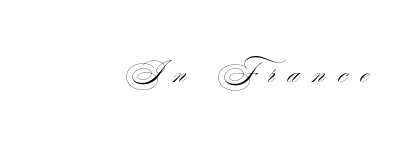
Character widths vary here, with narrow letters taking less room than wide ones. A sans-serif font was chosen for this passage. The type is letterspaced generously, with wide tracking.
